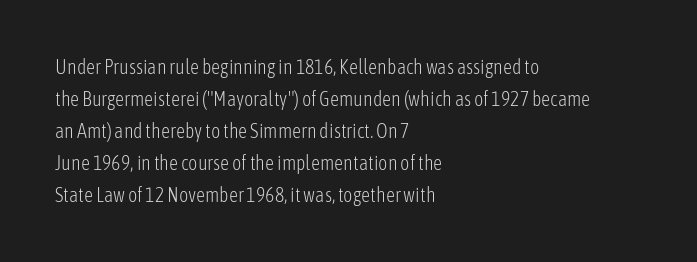
Q: Is the text bold? A: No.
Q: Is the text italic (slanted)? A: No, it is upright.
Q: Is the text underlined? A: No.
Q: How is the paragraph aligned? A: Left-aligned.
Q: Is the spacing between letters normal or unusually wide? A: Normal.
Q: Is the spacing between lines tight, normal or loose? A: Normal.
